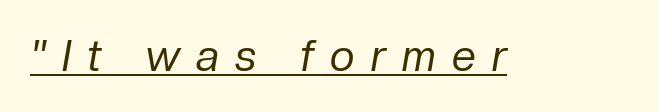
You can tell it's italic because the verticals aren't actually vertical. Honestly, the underline is the first thing you notice here. The font sits on the lighter half of the weight spectrum, regular included. Inter-character spacing is expanded well beyond the font's built-in metrics. Each letter keeps its own natural width here, so spacing adapts to shape.
